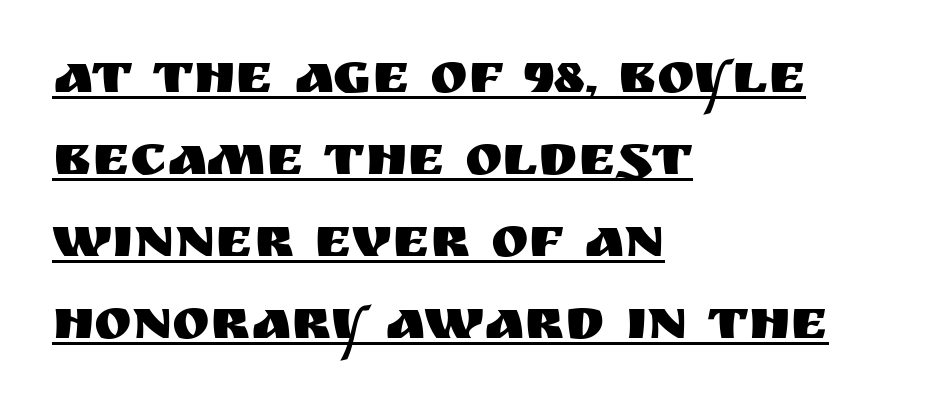
The image shows 57 px sans-serif type, upright; set left-aligned, normal line spacing (1.44x), normal letter spacing, underlined; medium stroke contrast and a large x-height.
